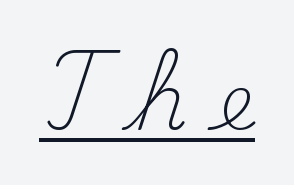
The image shows 79 px light serif type; set unusually wide letter spacing (+0.4 em), underlined; medium stroke contrast and a small x-height.
